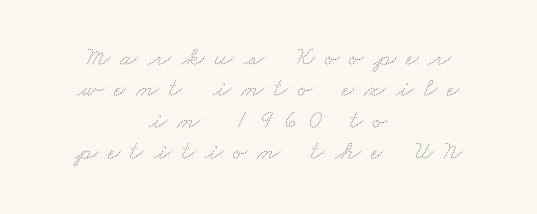
{"bold": "no", "underline": "no", "align": "center", "line_spacing_ratio": 1.16, "letter_spacing": "wide", "letter_spacing_em": 0.36, "glyph_px": 27}
